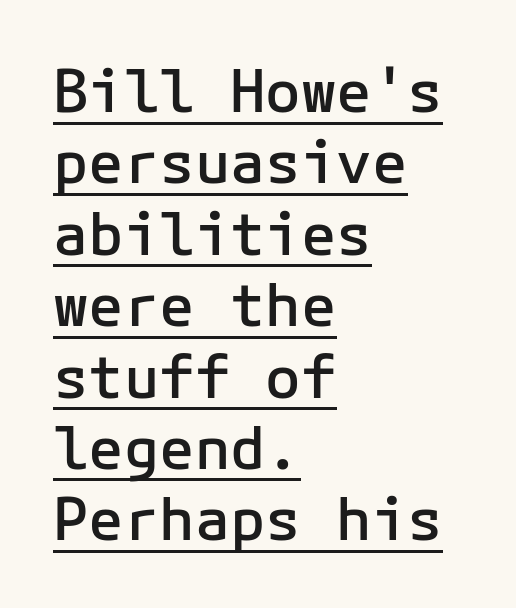
Q: Is the text bold? A: Semi-bold.
Q: Is the text italic (slanted)? A: No, it is upright.
Q: Is the typeface a serif or a sans-serif typeface? A: Sans-serif.
Q: Is the text underlined? A: Yes.
Q: How is the paragraph aligned? A: Left-aligned.
Q: Is the spacing between letters normal or unusually wide? A: Normal.
Q: Width (condensed, normal, or wide)? A: Normal.
Q: Stroke contrast? A: Low.
Q: x-height? A: Medium.
